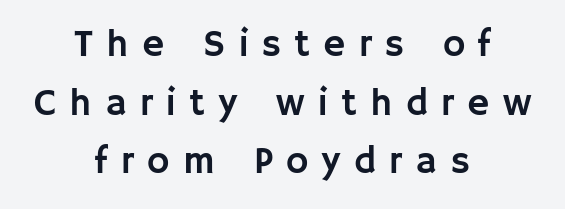
Q: Is the text italic (slanted)? A: No, it is upright.
Q: Is the typeface a serif or a sans-serif typeface? A: Sans-serif.
Q: Is the text underlined? A: No.
Q: How is the paragraph aligned? A: Centered.
Q: Is the spacing between letters normal or unusually wide? A: Unusually wide.
Q: Is the spacing between lines tight, normal or loose? A: Normal.
Q: Width (condensed, normal, or wide)? A: Normal.
Q: Stroke contrast? A: Low.
Q: x-height? A: Large.
Q: Monospaced? A: No.
